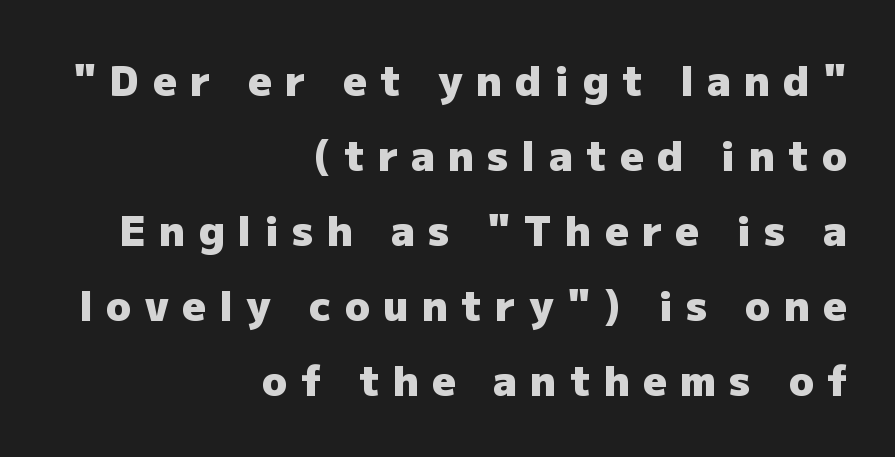
Q: Is the text bold? A: Yes.
Q: Is the text italic (slanted)? A: No, it is upright.
Q: Is the typeface a serif or a sans-serif typeface? A: Sans-serif.
Q: Is the text underlined? A: No.
Q: How is the paragraph aligned? A: Right-aligned.
Q: Is the spacing between letters normal or unusually wide? A: Unusually wide.
Q: Width (condensed, normal, or wide)? A: Normal.
Q: Stroke contrast? A: Low.
Q: x-height? A: Medium.
Q: Monospaced? A: No.
